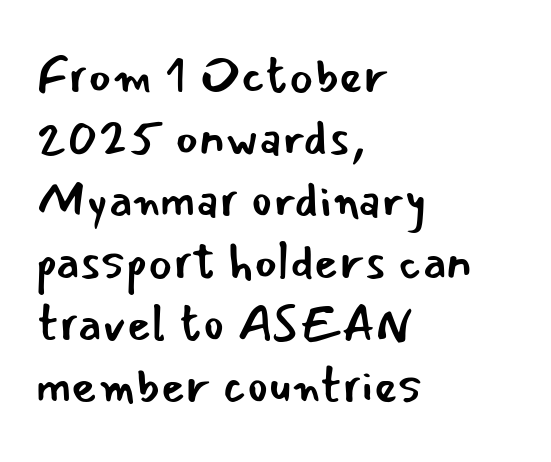
Q: Is the text bold? A: No.
Q: Is the text italic (slanted)? A: No, it is upright.
Q: Is the typeface a serif or a sans-serif typeface? A: Sans-serif.
Q: Is the text underlined? A: No.
Q: How is the paragraph aligned? A: Left-aligned.
Q: Is the spacing between letters normal or unusually wide? A: Normal.
Q: Width (condensed, normal, or wide)? A: Normal.
Q: Stroke contrast? A: Low.
Q: x-height? A: Small.
Q: Monospaced? A: No.
